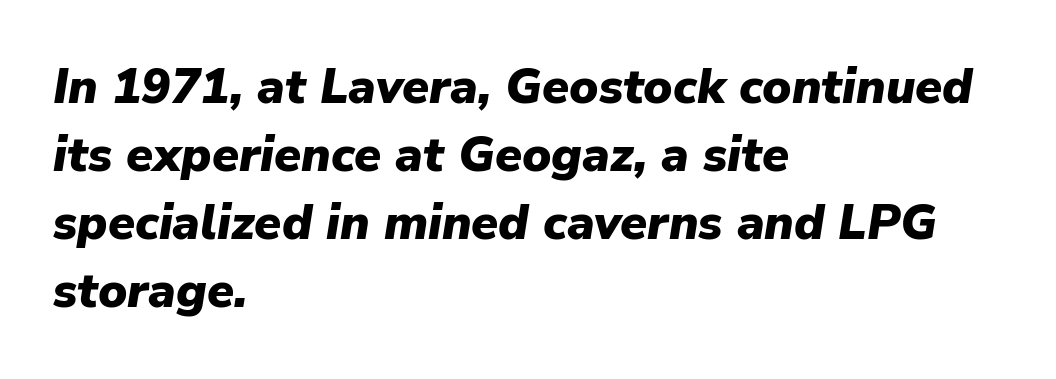
{"italic": "yes", "lean": "right", "slant_degrees": 9, "bold": "yes", "weight": "heavy", "width": "normal", "stroke_contrast": "low", "x_height": "medium", "monospaced": "no", "underline": "no", "align": "left", "line_spacing": "normal", "line_spacing_ratio": 1.39, "letter_spacing": "normal", "letter_spacing_em": 0.0, "glyph_px": 49}
